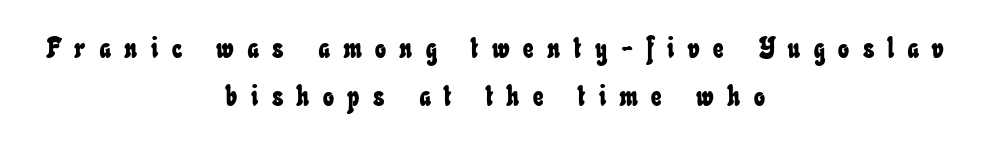
The image shows 29 px condensed type; set centered, normal line spacing (1.66x), unusually wide letter spacing (+0.47 em), not underlined; low stroke contrast and a small x-height.
